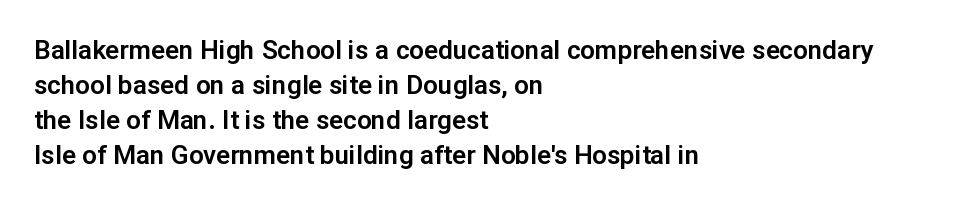
The image shows 26 px text type, upright; set left-aligned, normal line spacing (1.35x), normal letter spacing, not underlined.
